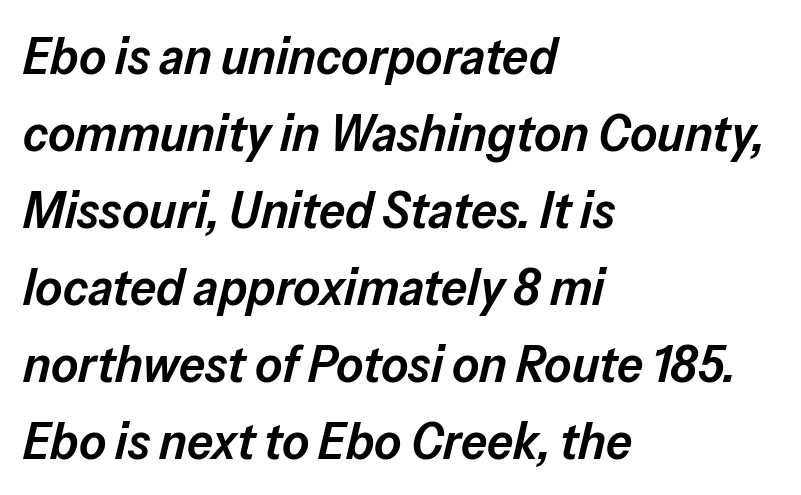
The image shows 52 px semibold type, italic (leaning right); set left-aligned, normal line spacing (1.48x), normal letter spacing, not underlined; low stroke contrast and a medium x-height.
